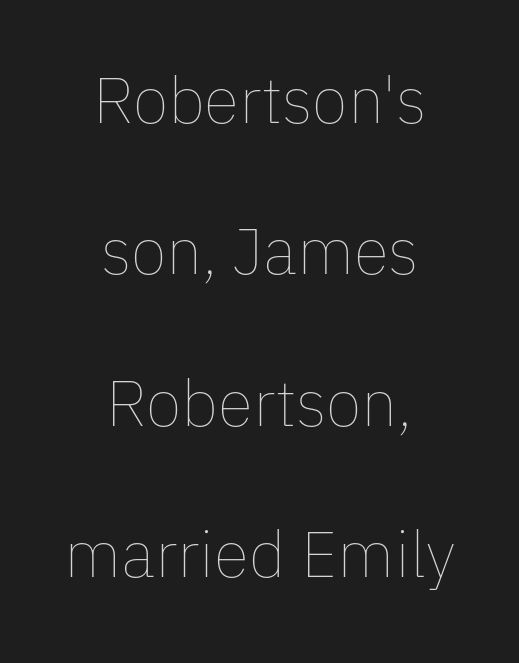
The image shows 65 px thin type, upright; set centered, loose line spacing (2.33x), normal letter spacing, not underlined; low stroke contrast and a medium x-height.
